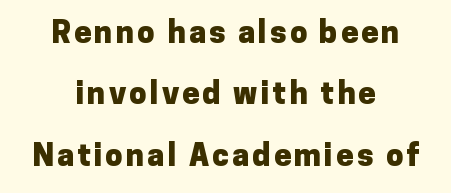
The image shows 31 px heavy sans-serif type, upright; set centered, loose line spacing (1.98x), not underlined; low stroke contrast and a medium x-height.
